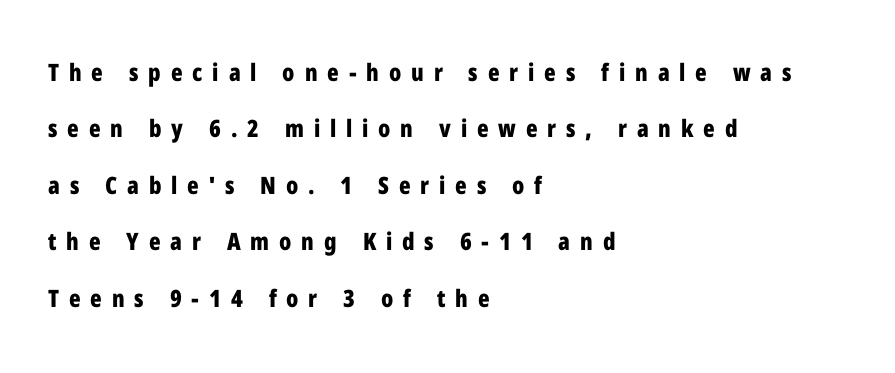
{"italic": "no", "bold": "yes", "underline": "no", "align": "left", "line_spacing": "loose", "line_spacing_ratio": 2.35, "letter_spacing": "wide", "letter_spacing_em": 0.41, "glyph_px": 24}
